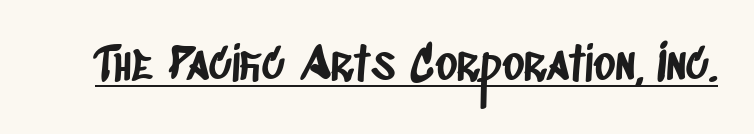
{"serif": "no", "width": "condensed", "stroke_contrast": "low", "x_height": "large", "monospaced": "no", "underline": "yes", "letter_spacing": "normal", "letter_spacing_em": 0.0, "glyph_px": 47}
